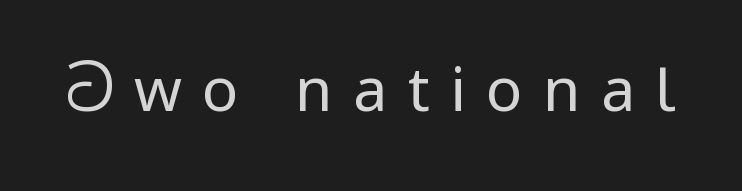
{"serif": "no", "italic": "no", "bold": "no", "weight": "regular", "width": "normal", "stroke_contrast": "low", "x_height": "medium", "monospaced": "no", "underline": "no", "letter_spacing": "wide", "letter_spacing_em": 0.33, "glyph_px": 61}
